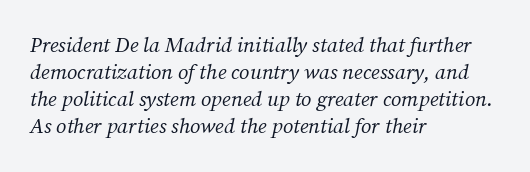
Q: Is the text bold? A: No.
Q: Is the text italic (slanted)? A: Yes, it leans right by about 12 degrees.
Q: Is the text underlined? A: No.
Q: How is the paragraph aligned? A: Left-aligned.
Q: Is the spacing between letters normal or unusually wide? A: Normal.
Q: Is the spacing between lines tight, normal or loose? A: Normal.
